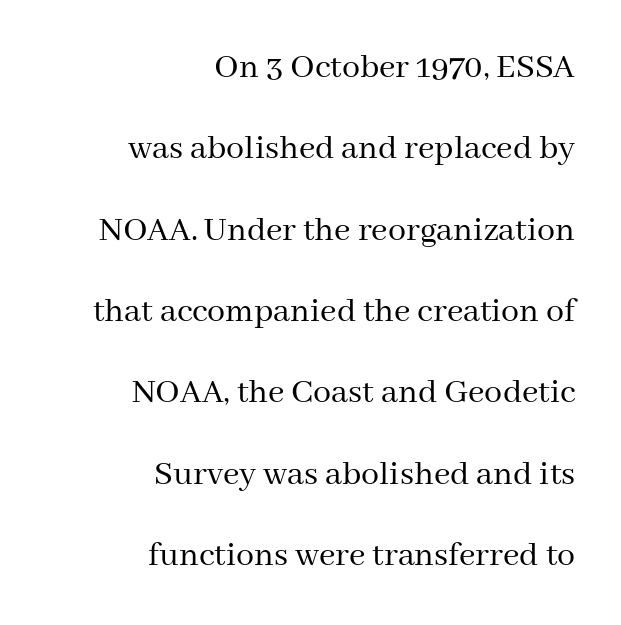
Q: Is the text bold? A: No.
Q: Is the text italic (slanted)? A: No, it is upright.
Q: Is the typeface a serif or a sans-serif typeface? A: Serif.
Q: Is the text underlined? A: No.
Q: How is the paragraph aligned? A: Right-aligned.
Q: Is the spacing between letters normal or unusually wide? A: Normal.
Q: Is the spacing between lines tight, normal or loose? A: Loose.
Q: Width (condensed, normal, or wide)? A: Normal.
Q: Stroke contrast? A: Medium.
Q: x-height? A: Medium.
Q: Monospaced? A: No.
